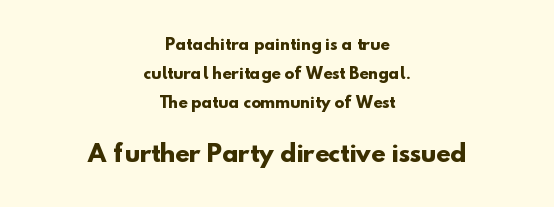
Interline gaps are noticeably wide in this sample. The glyphs are unaccompanied by any horizontal stroke below them. The paragraph has two soft edges and a firm central axis. Observe the ordinary spacing: letters are neighbours, not strangers. The passage shown begins with its smaller block and ends with its larger one. Its strokes are broad and dark, the hallmark of bold type.
